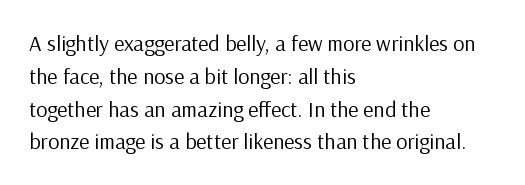
The image shows 22 px text type, upright; set left-aligned, normal line spacing (1.49x), normal letter spacing, not underlined.
